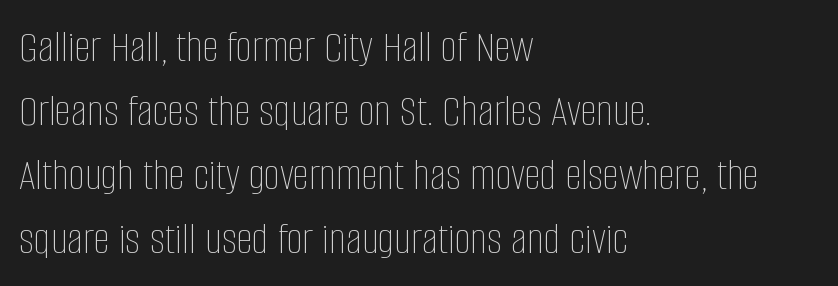
Q: Is the text bold? A: No.
Q: Is the text italic (slanted)? A: No, it is upright.
Q: Is the text underlined? A: No.
Q: How is the paragraph aligned? A: Left-aligned.
Q: Is the spacing between letters normal or unusually wide? A: Normal.
Q: Is the spacing between lines tight, normal or loose? A: Normal.
Q: Width (condensed, normal, or wide)? A: Condensed.
Q: Stroke contrast? A: Low.
Q: x-height? A: Large.
Q: Monospaced? A: No.
